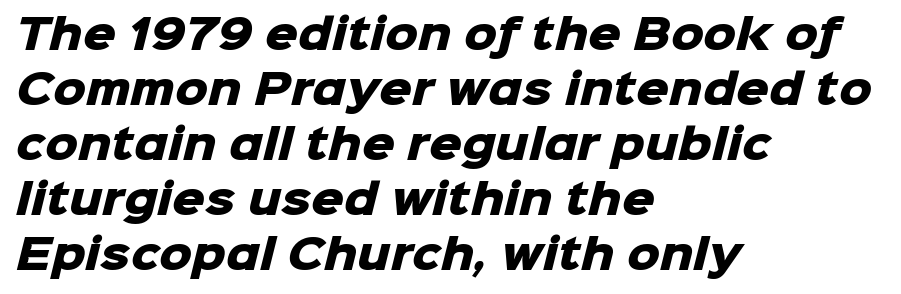
{"serif": "no", "bold": "yes", "weight": "heavy", "width": "normal", "stroke_contrast": "low", "x_height": "medium", "monospaced": "no", "underline": "no", "align": "left", "line_spacing": "normal", "line_spacing_ratio": 1.34, "letter_spacing": "normal", "letter_spacing_em": 0.0, "glyph_px": 41}
